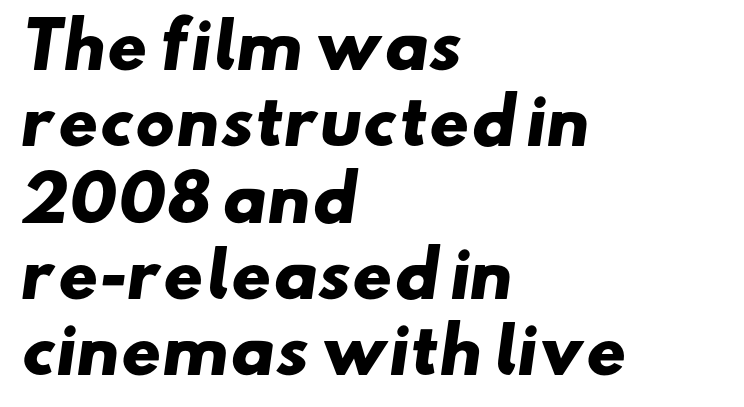
The image shows 62 px heavy, wide sans-serif type; set left-aligned, line spacing 1.23x, normal letter spacing, not underlined; low stroke contrast and a small x-height.
